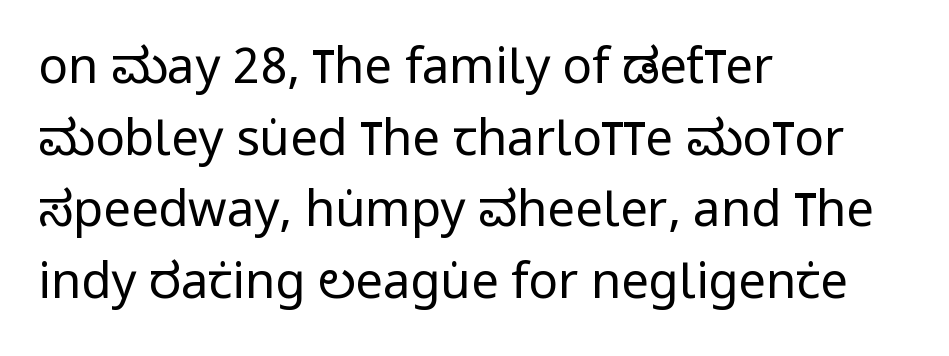
Q: Is the text bold? A: No.
Q: Is the text italic (slanted)? A: No, it is upright.
Q: Is the typeface a serif or a sans-serif typeface? A: Sans-serif.
Q: Is the text underlined? A: No.
Q: How is the paragraph aligned? A: Left-aligned.
Q: Is the spacing between letters normal or unusually wide? A: Normal.
Q: Is the spacing between lines tight, normal or loose? A: Normal.
Q: Width (condensed, normal, or wide)? A: Condensed.
Q: Stroke contrast? A: Low.
Q: x-height? A: Large.
Q: Monospaced? A: No.
